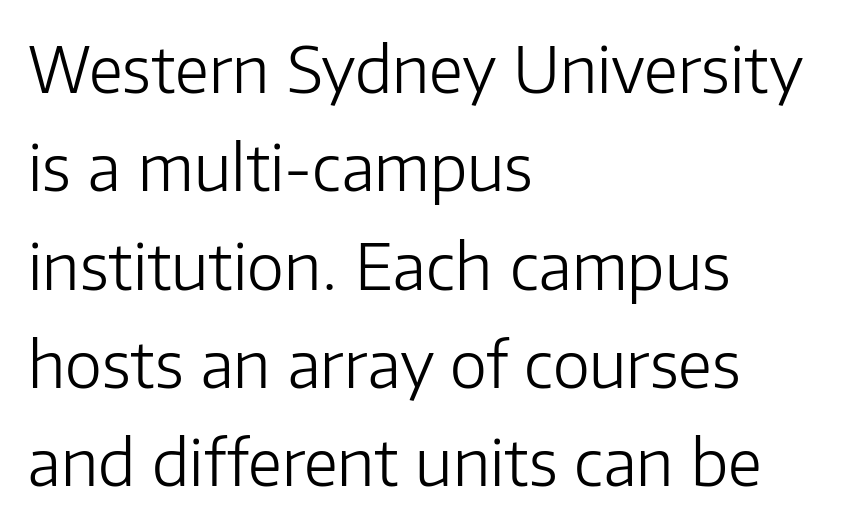
Q: Is the text bold? A: No.
Q: Is the text italic (slanted)? A: No, it is upright.
Q: Is the typeface a serif or a sans-serif typeface? A: Sans-serif.
Q: Is the text underlined? A: No.
Q: How is the paragraph aligned? A: Left-aligned.
Q: Is the spacing between letters normal or unusually wide? A: Normal.
Q: Is the spacing between lines tight, normal or loose? A: Normal.
Q: Width (condensed, normal, or wide)? A: Normal.
Q: Stroke contrast? A: Low.
Q: x-height? A: Medium.
Q: Monospaced? A: No.
